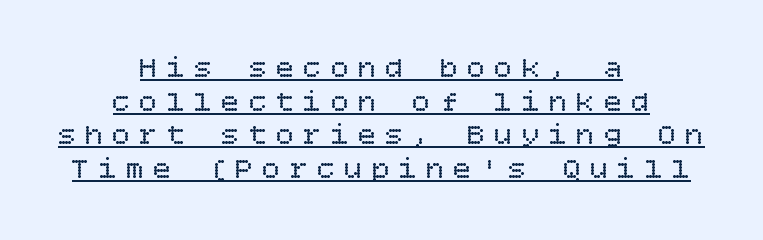
The image shows 30 px regular-weight type, upright; set centered, tight line spacing (1.12x), unusually wide letter spacing (+0.31 em), underlined; low stroke contrast and a large x-height.
